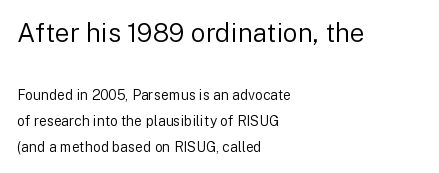
The image shows 26 px text type, upright; set left-aligned, line spacing 1.85x, normal letter spacing, not underlined; the first (top) block is 1.86x larger.
